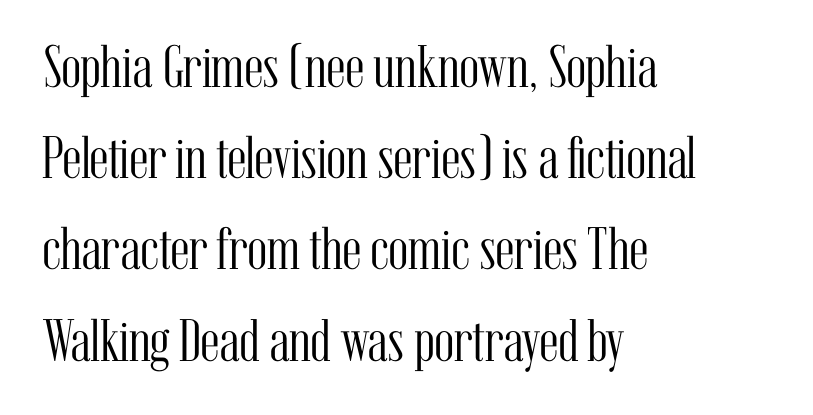
Type without underlining. Words appear dense and cohesive because spacing is normal. Designer's note — italics off, roman on. The setting favours the left margin, as ordinary paragraphs usually do. Is this a fixed-width face? No — the glyphs have proportional, varying widths. Weight class: somewhere from thin through regular.
